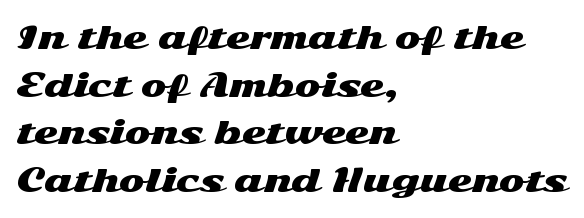
This sample has the flowing, uneven cadence of proportional lettering. The rows are spaced the way most documents space them. Characters follow at the spacing the type designer built in.
